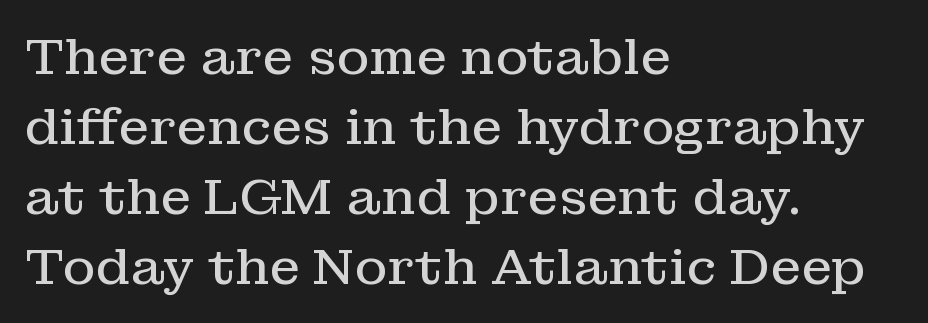
{"serif": "yes", "italic": "no", "bold": "no", "weight": "regular", "width": "normal", "stroke_contrast": "low", "x_height": "medium", "monospaced": "no", "underline": "no", "align": "left", "line_spacing": "normal", "line_spacing_ratio": 1.4, "letter_spacing": "normal", "letter_spacing_em": 0.0, "glyph_px": 50}
